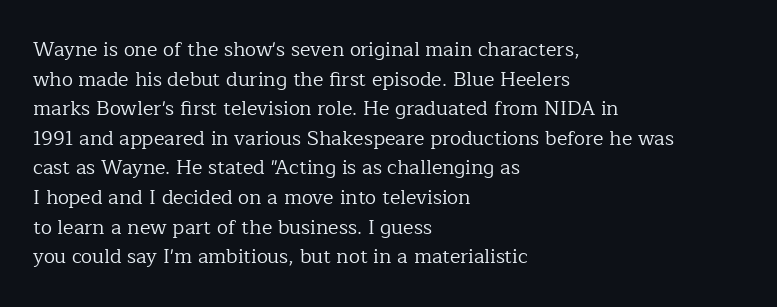
Q: Is the text bold? A: No.
Q: Is the text italic (slanted)? A: No, it is upright.
Q: Is the text underlined? A: No.
Q: How is the paragraph aligned? A: Left-aligned.
Q: Is the spacing between letters normal or unusually wide? A: Normal.
Q: Is the spacing between lines tight, normal or loose? A: Normal.
